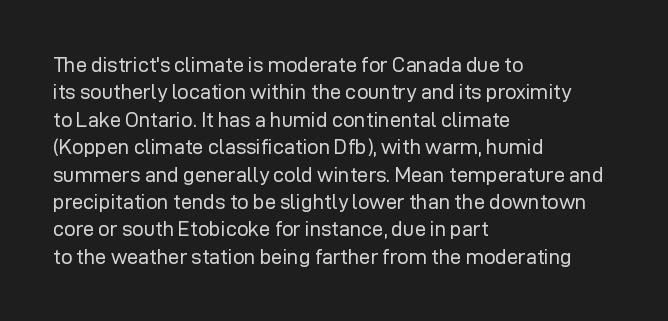
Q: Is the text bold? A: No.
Q: Is the text italic (slanted)? A: No, it is upright.
Q: Is the text underlined? A: No.
Q: How is the paragraph aligned? A: Left-aligned.
Q: Is the spacing between letters normal or unusually wide? A: Normal.
Q: Is the spacing between lines tight, normal or loose? A: Normal.
